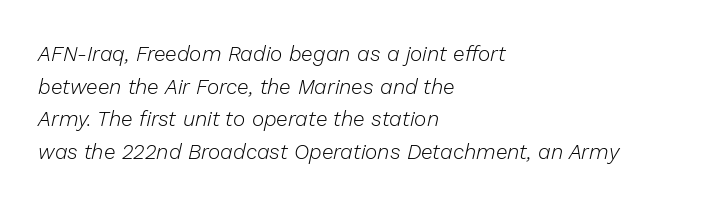
The image shows 21 px text type, italic (leaning right); set left-aligned, normal line spacing (1.55x), normal letter spacing, not underlined.
